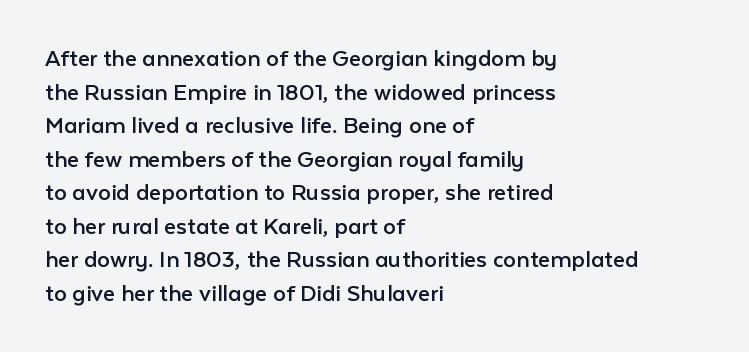
{"italic": "no", "bold": "no", "underline": "no", "align": "left", "line_spacing": "normal", "line_spacing_ratio": 1.29, "letter_spacing": "normal", "letter_spacing_em": 0.0, "glyph_px": 26}
